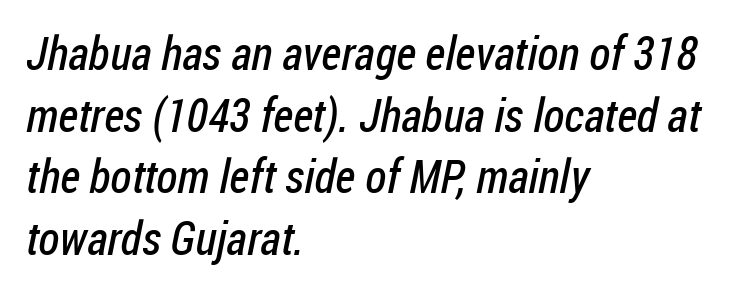
The image shows 47 px regular-weight, condensed sans-serif type; set left-aligned, normal line spacing (1.31x), normal letter spacing, not underlined; low stroke contrast and a medium x-height.
